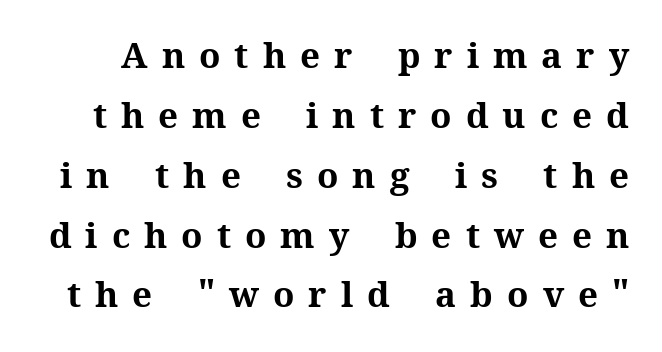
The image shows 35 px bold serif type, upright; set line spacing 1.71x, unusually wide letter spacing (+0.4 em), not underlined; medium stroke contrast and a medium x-height.
